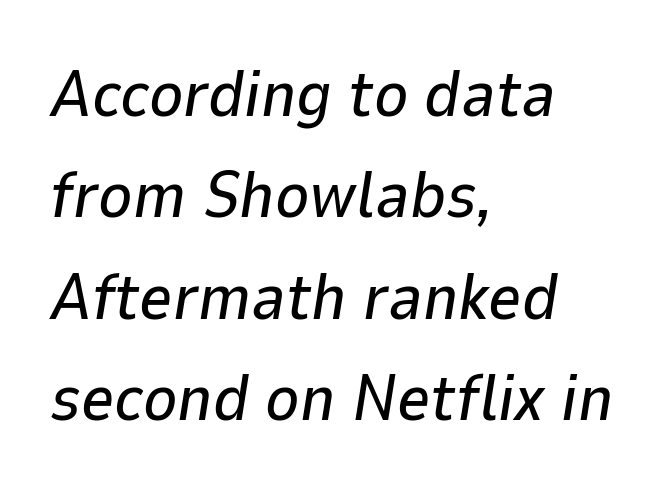
Q: Is the text italic (slanted)? A: Yes, it leans right by about 9 degrees.
Q: Is the text underlined? A: No.
Q: How is the paragraph aligned? A: Left-aligned.
Q: Is the spacing between letters normal or unusually wide? A: Normal.
Q: Is the spacing between lines tight, normal or loose? A: Normal.
Q: Width (condensed, normal, or wide)? A: Normal.
Q: Stroke contrast? A: Low.
Q: x-height? A: Medium.
Q: Monospaced? A: No.
